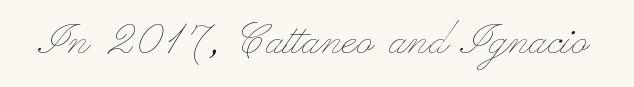
No chunkiness to these letters — they're not bold. Check under the words: just untouched page. There is no visible air inserted between adjacent glyphs. Think of a printed novel: that variable character pitch is what you see here.
